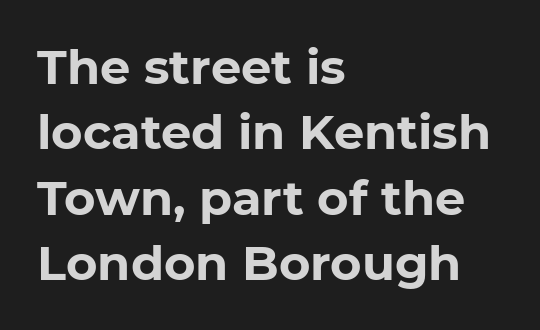
This sample has the flowing, uneven cadence of proportional lettering. Look at the stroke-to-counter ratio: heavy, a bold. A student would call this left alignment; a typographer would say flush left, rag right. Stroke terminals: plain, sans-serif. Compared with typical body copy, the letter spacing here is the same. The axis of the letterforms is exactly vertical.
